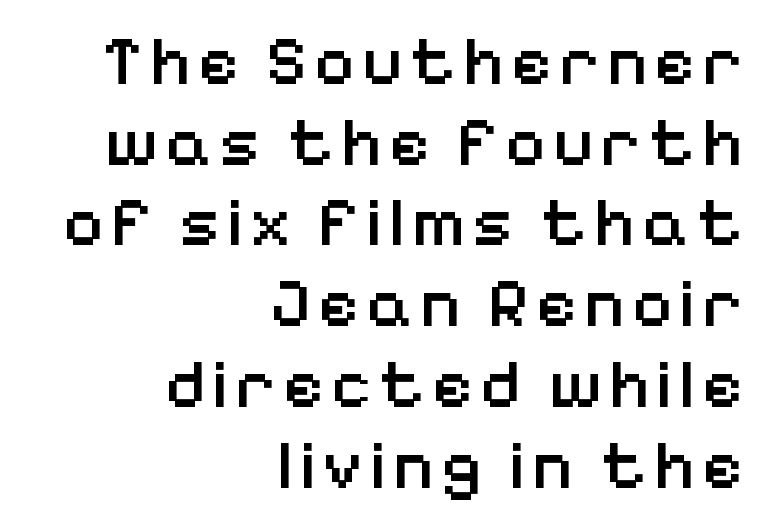
The image shows 69 px semibold sans-serif type, upright; set right-aligned, line spacing 1.17x, not underlined; low stroke contrast and a medium x-height.
